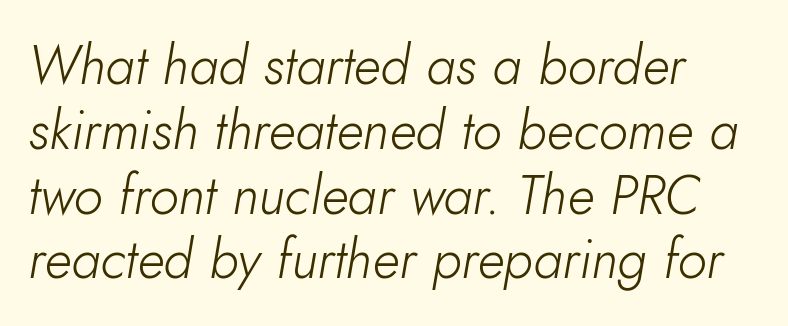
Varying glyph widths throughout — classic text-font behaviour. Rendered with sloped, italic letterforms. These lines stack with their left ends in a neat column. Underlining? Definitely not there.
